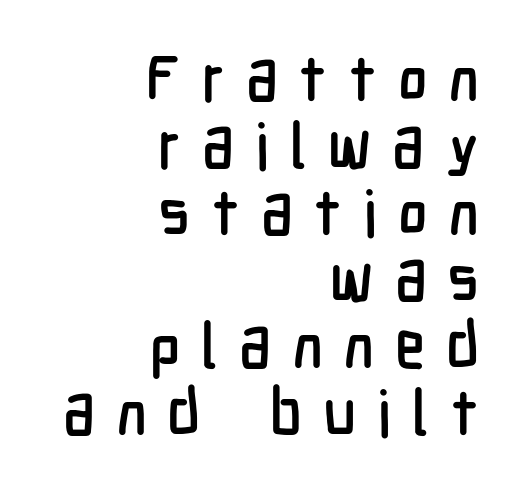
Q: Is the text italic (slanted)? A: No, it is upright.
Q: Is the typeface a serif or a sans-serif typeface? A: Sans-serif.
Q: Is the text underlined? A: No.
Q: How is the paragraph aligned? A: Right-aligned.
Q: Is the spacing between letters normal or unusually wide? A: Unusually wide.
Q: Is the spacing between lines tight, normal or loose? A: Tight.
Q: Width (condensed, normal, or wide)? A: Condensed.
Q: Stroke contrast? A: Low.
Q: x-height? A: Medium.
Q: Monospaced? A: No.
